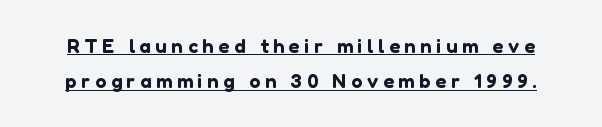
{"italic": "no", "underline": "yes", "line_spacing_ratio": 1.77, "letter_spacing": "wide", "letter_spacing_em": 0.24, "glyph_px": 20}
